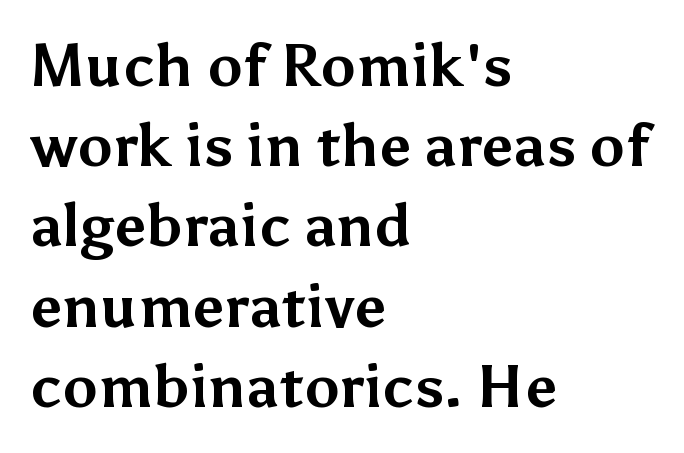
{"serif": "no", "italic": "no", "bold": "yes", "weight": "bold", "width": "normal", "stroke_contrast": "medium", "x_height": "medium", "monospaced": "no", "underline": "no", "align": "left", "line_spacing": "normal", "line_spacing_ratio": 1.36, "letter_spacing": "normal", "letter_spacing_em": 0.0, "glyph_px": 59}
